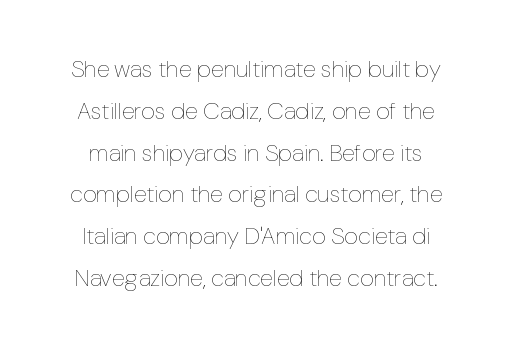
Q: Is the text bold? A: No.
Q: Is the text italic (slanted)? A: No, it is upright.
Q: Is the text underlined? A: No.
Q: Is the spacing between letters normal or unusually wide? A: Normal.
